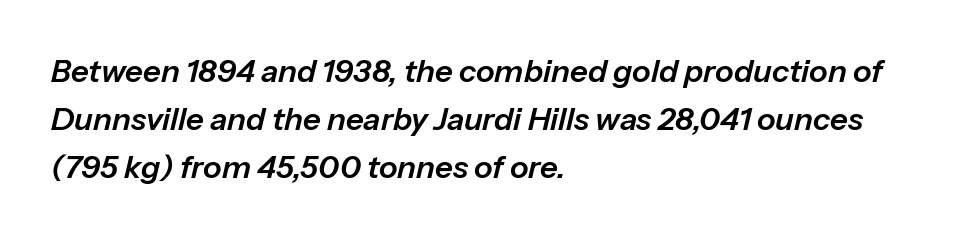
The image shows 31 px text type, italic (leaning right); set left-aligned, normal line spacing (1.55x), normal letter spacing, not underlined; low stroke contrast and a medium x-height.
